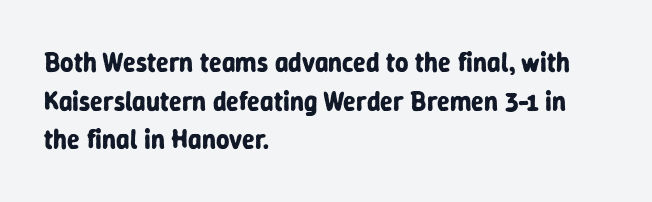
Q: Is the text bold? A: Yes.
Q: Is the text italic (slanted)? A: No, it is upright.
Q: Is the text underlined? A: No.
Q: How is the paragraph aligned? A: Left-aligned.
Q: Is the spacing between letters normal or unusually wide? A: Normal.
Q: Is the spacing between lines tight, normal or loose? A: Normal.
